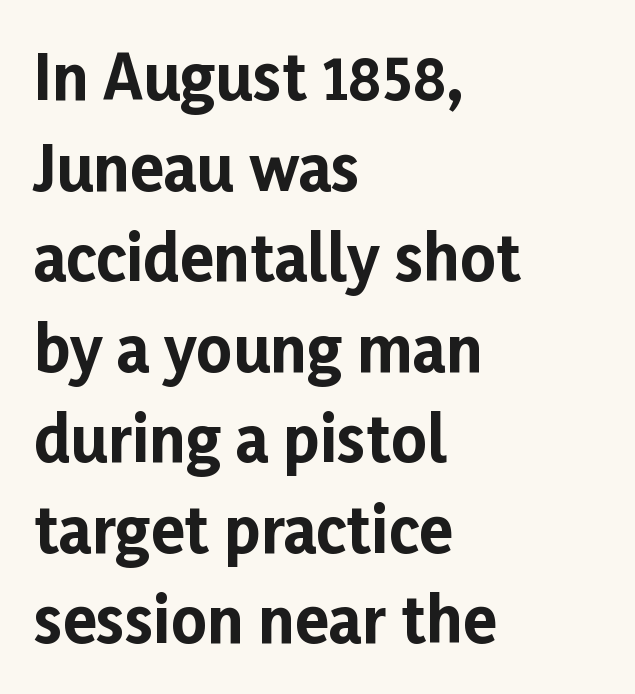
{"serif": "no", "italic": "no", "bold": "yes", "weight": "bold", "width": "normal", "stroke_contrast": "low", "x_height": "medium", "monospaced": "no", "underline": "no", "align": "left", "line_spacing": "normal", "line_spacing_ratio": 1.46, "letter_spacing": "normal", "letter_spacing_em": 0.0, "glyph_px": 62}
